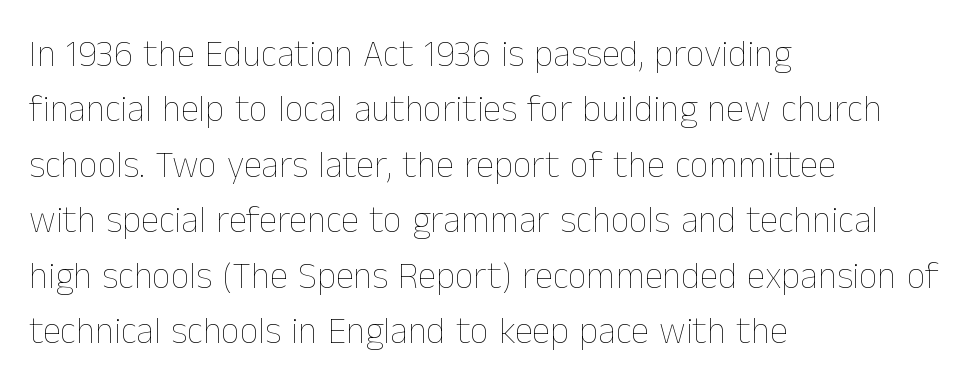
{"italic": "no", "bold": "no", "weight": "thin", "width": "normal", "stroke_contrast": "low", "x_height": "medium", "monospaced": "no", "underline": "no", "align": "left", "line_spacing": "normal", "line_spacing_ratio": 1.5, "letter_spacing": "normal", "letter_spacing_em": 0.0, "glyph_px": 37}
